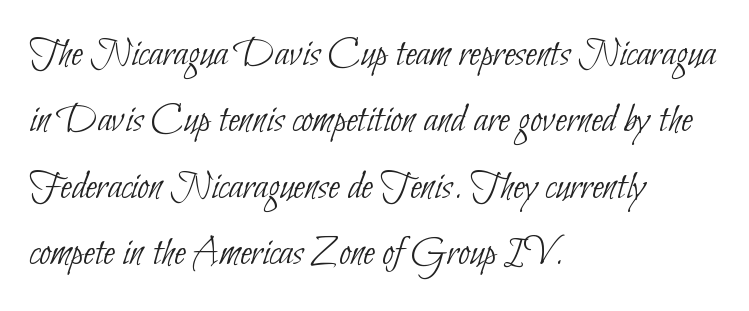
The image shows 42 px thin, condensed sans-serif type; set left-aligned, normal line spacing (1.58x), normal letter spacing, not underlined; low stroke contrast and a small x-height.
